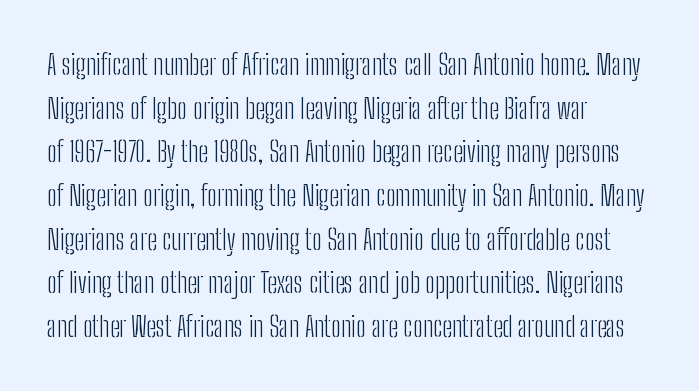
{"serif": "no", "italic": "no", "bold": "no", "weight": "light", "width": "condensed", "stroke_contrast": "low", "x_height": "medium", "monospaced": "no", "underline": "no", "align": "left", "line_spacing": "normal", "line_spacing_ratio": 1.56, "letter_spacing": "normal", "letter_spacing_em": 0.0, "glyph_px": 28}
